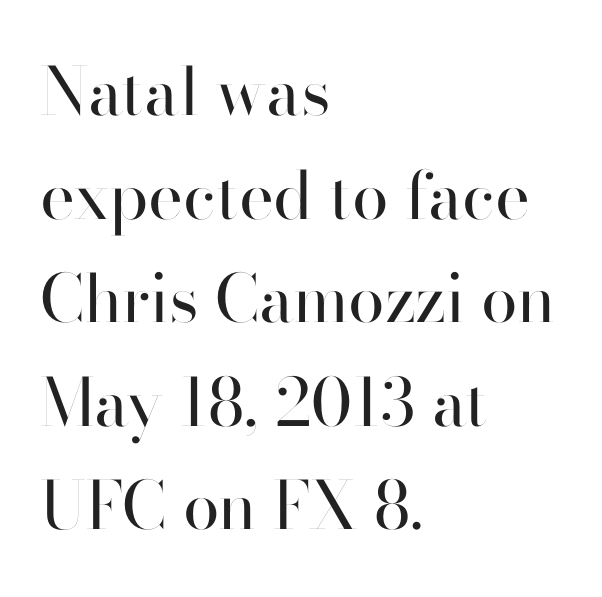
Q: Is the text bold? A: No.
Q: Is the text italic (slanted)? A: No, it is upright.
Q: Is the typeface a serif or a sans-serif typeface? A: Sans-serif.
Q: Is the text underlined? A: No.
Q: How is the paragraph aligned? A: Left-aligned.
Q: Is the spacing between letters normal or unusually wide? A: Normal.
Q: Is the spacing between lines tight, normal or loose? A: Normal.
Q: Width (condensed, normal, or wide)? A: Normal.
Q: Stroke contrast? A: High.
Q: x-height? A: Small.
Q: Monospaced? A: No.
